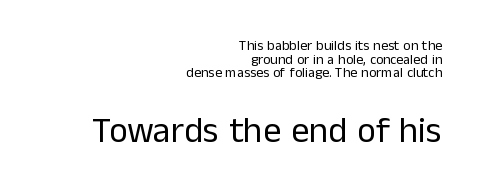
The image shows 36 px regular-weight sans-serif type, upright; set right-aligned, tight line spacing (0.97x), normal letter spacing, not underlined; the second (bottom) block is 2.57x larger; low stroke contrast and a medium x-height.
